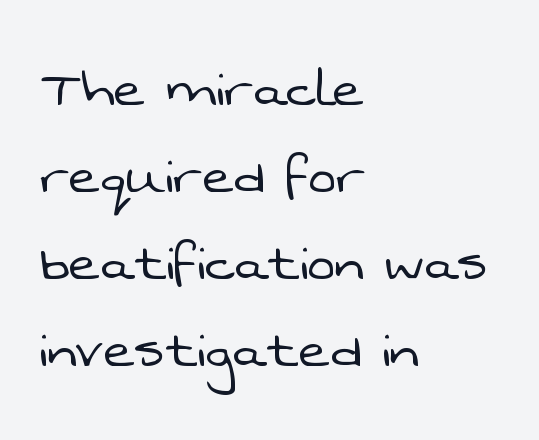
These lines are rendered in a variable-pitch font. Compared with typical paragraphs, the rows here are spaced about the same. This is sans-serif lettering, the kind often seen on screens and signage. Weight: regular or lighter.
